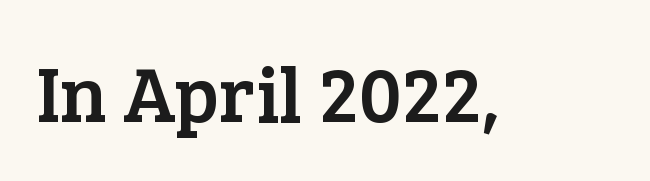
The image shows 79 px serif type, upright; set normal letter spacing, not underlined; low stroke contrast and a medium x-height.
